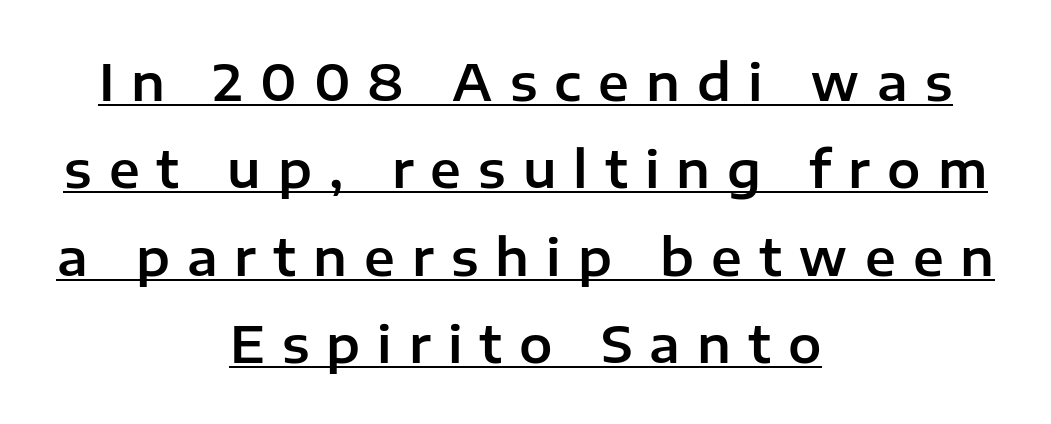
A typographer would call this underscored text. This is roman type, the default non-slanted kind. The passage shown has open, widely tracked lettering throughout. Varying glyph widths throughout — classic text-font behaviour.
